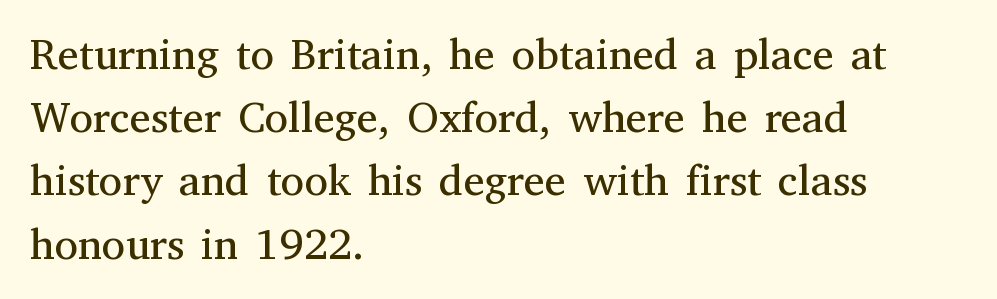
Lines of text with bare space underneath. When letters stand straight like this, we call the style roman or upright. Note: serifs present on the glyphs. The block of text has a typical density, with ordinary space between rows.
